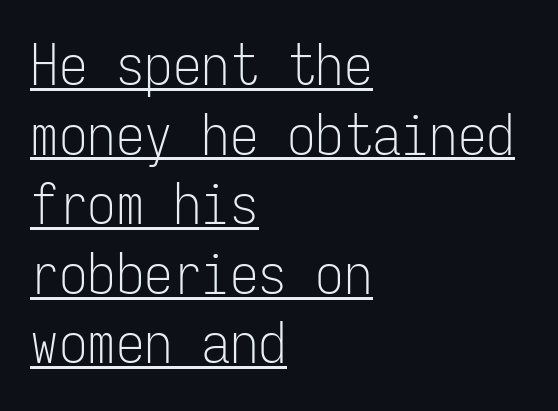
The image shows 57 px light, condensed sans-serif type, upright, monospaced; set left-aligned, line spacing 1.22x, normal letter spacing, underlined; low stroke contrast and a medium x-height.
